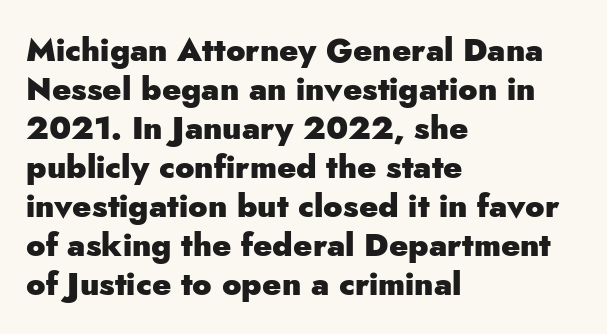
Check under the words: just untouched page. The rag falls on the right side of this text block. Weight: bold. You can tell it's not italic because the verticals are truly vertical.
